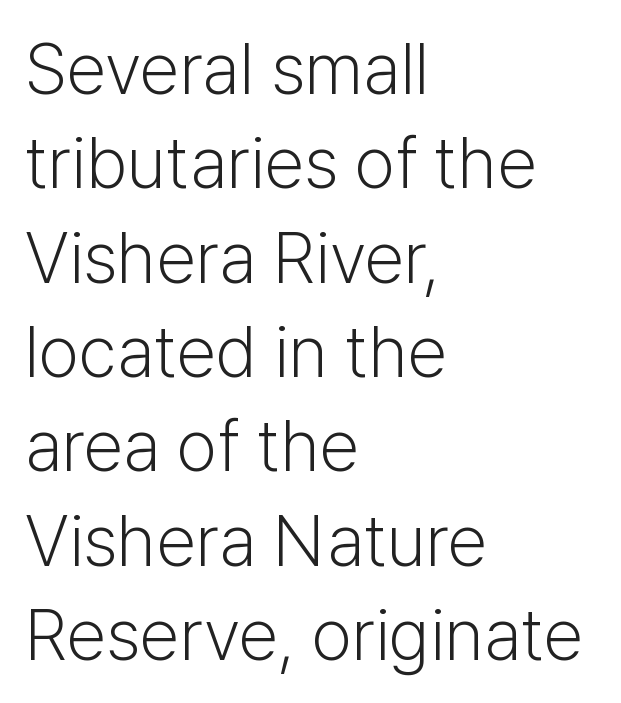
Q: Is the text bold? A: No.
Q: Is the text italic (slanted)? A: No, it is upright.
Q: Is the typeface a serif or a sans-serif typeface? A: Sans-serif.
Q: Is the text underlined? A: No.
Q: How is the paragraph aligned? A: Left-aligned.
Q: Is the spacing between letters normal or unusually wide? A: Normal.
Q: Is the spacing between lines tight, normal or loose? A: Normal.
Q: Width (condensed, normal, or wide)? A: Normal.
Q: Stroke contrast? A: Low.
Q: x-height? A: Medium.
Q: Monospaced? A: No.
